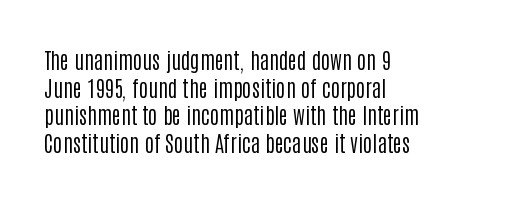
The typeface has the unassuming heft of standard copy or less. Vertical strokes here are truly vertical. A clean baseline with only descenders dipping below it. Default kerning and tracking; the words read as compact shapes.
